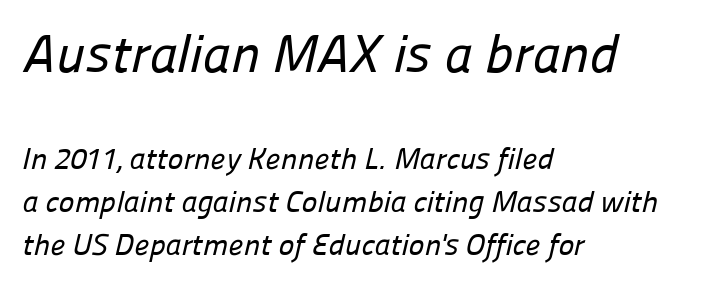
There is no visible air inserted between adjacent glyphs. Letters rest on an invisible, unmarked baseline. Leading matches the norm, producing a regular column. Type size steps down from the first block to the second. These lines are composed in type without serifs. The passage is arranged the way most books set body copy — flush left.
